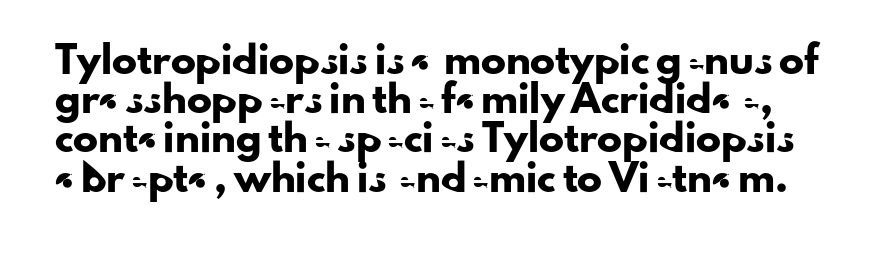
{"italic": "no", "underline": "no", "line_spacing": "normal", "line_spacing_ratio": 1.57, "letter_spacing": "normal", "letter_spacing_em": 0.0, "glyph_px": 25}
